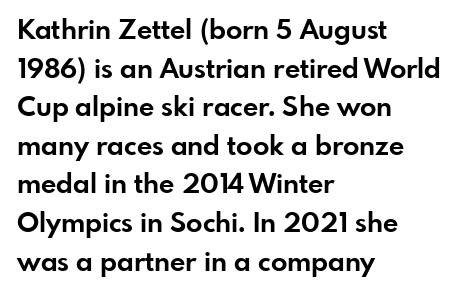
The glyphs are unaccompanied by any horizontal stroke below them. Alignment: flush left. Its strokes are broad and dark, the hallmark of bold type. Designer's note — italics off, roman on.
